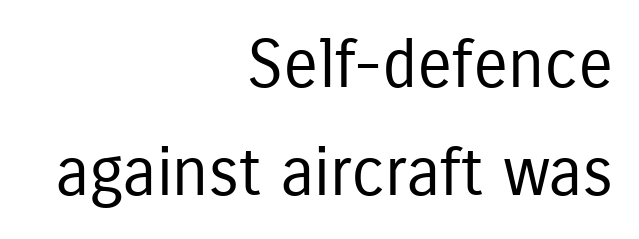
The image shows 66 px regular-weight, condensed sans-serif type, upright; set right-aligned, normal line spacing (1.63x), normal letter spacing, not underlined; low stroke contrast and a medium x-height.
